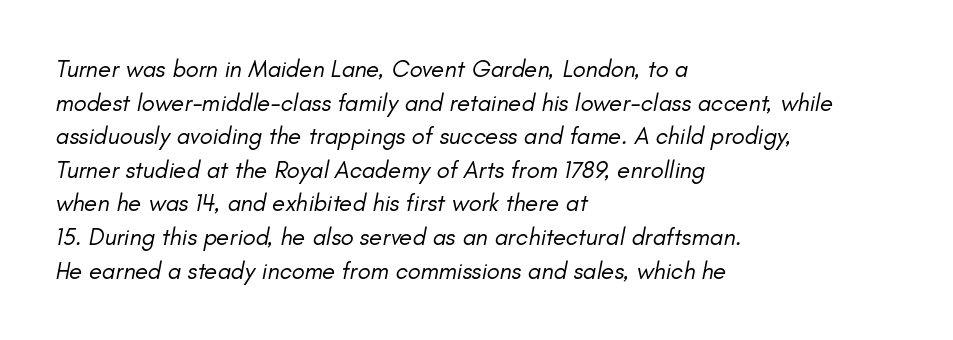
The image shows 24 px text type, italic (leaning right); set left-aligned, normal line spacing (1.4x), normal letter spacing, not underlined.
